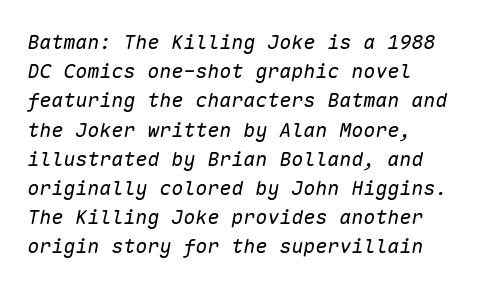
Italic? Definitely — the glyphs are oblique. You could call the tracking neutral — neither tight nor loose. Quick note: underline off. The lines sit at an ordinary, default distance from one another. The letters look calm and open, with moderate or lighter stems.
